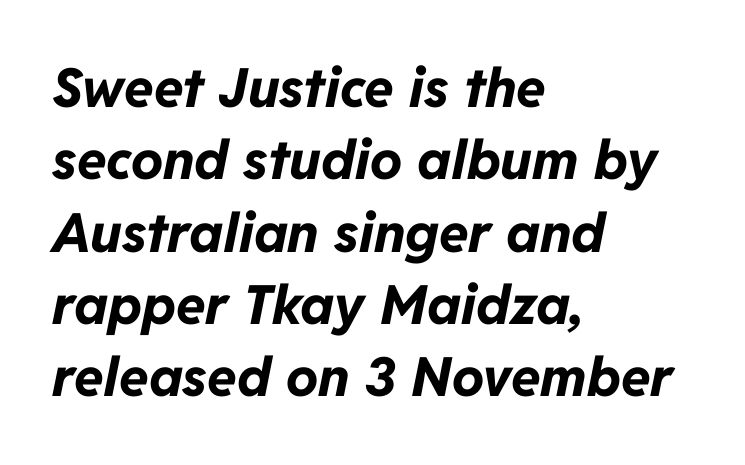
This sample has the flowing, uneven cadence of proportional lettering. Has an underline been added? It has not. The typography opts for an oblique posture over an upright one. This block has exactly the height ordinary leading produces. Every row of glyphs begins at an identical x-position on the left. The typesetting leans heavy: a genuine bold.
